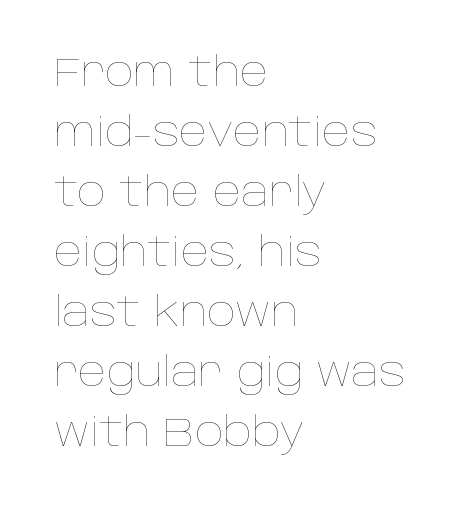
The face used here is proportionally spaced, like ordinary book or web type. Rows of type keep a routine distance in the vertical direction. Alignment: flush left. Descenders are the only things crossing below the line. Short note: letters normally spaced.
